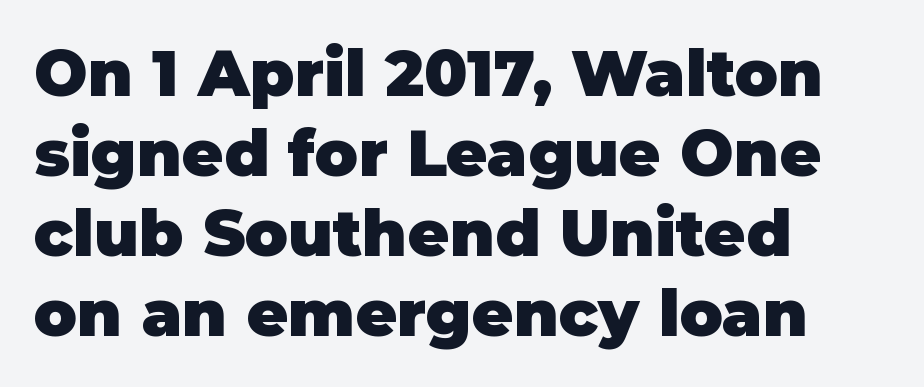
{"serif": "no", "italic": "no", "bold": "yes", "weight": "heavy", "width": "normal", "stroke_contrast": "low", "x_height": "large", "monospaced": "no", "underline": "no", "align": "left", "line_spacing": "normal", "line_spacing_ratio": 1.25, "letter_spacing": "normal", "letter_spacing_em": 0.0, "glyph_px": 64}
